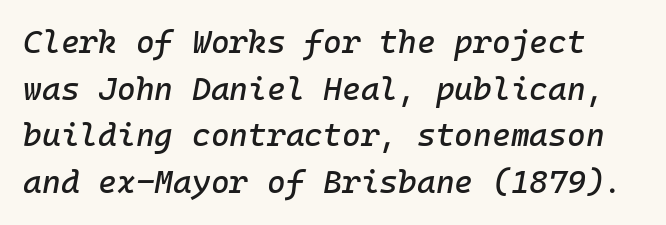
Check the space under the baseline: it is left empty. Spacing verdict: monospaced, one width for all characters. Posture: slanted. Is the letter spacing exaggerated? No — it looks like the ordinary default. Leading matches the norm, producing a regular column.
